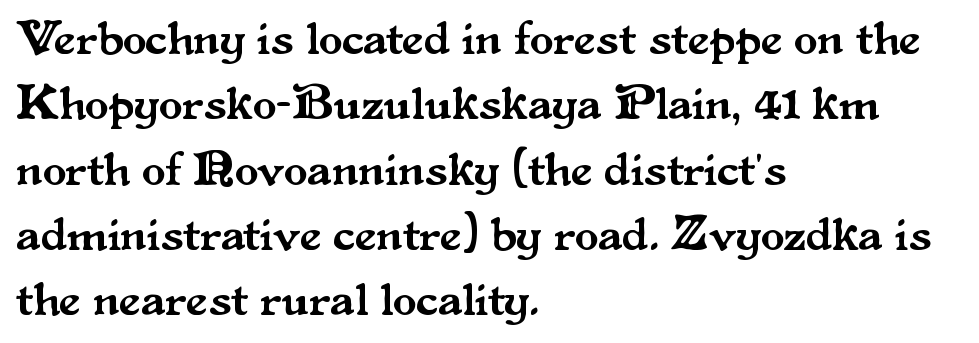
{"serif": "yes", "italic": "no", "width": "normal", "stroke_contrast": "medium", "x_height": "small", "monospaced": "no", "underline": "no", "align": "left", "line_spacing": "normal", "line_spacing_ratio": 1.36, "letter_spacing": "normal", "letter_spacing_em": 0.0, "glyph_px": 48}
